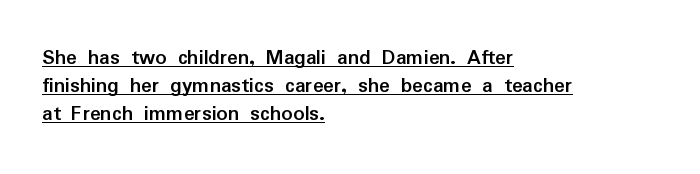
The image shows 22 px bold type, upright; set left-aligned, normal line spacing (1.28x), normal letter spacing, underlined.
